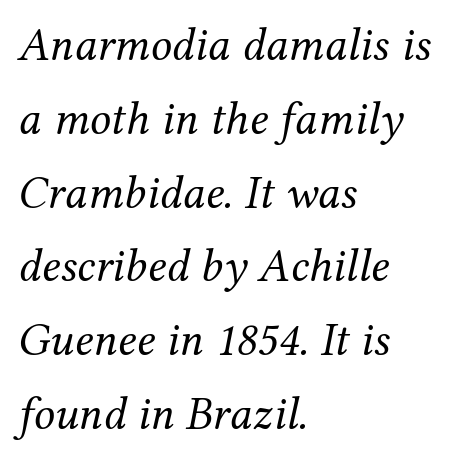
Nobody drew a line under any word here. Spacing verdict: proportional, widths tailored to each character. Serif or sans? Serif — the stroke terminals have little feet. Leading matches the norm, producing a regular column.
